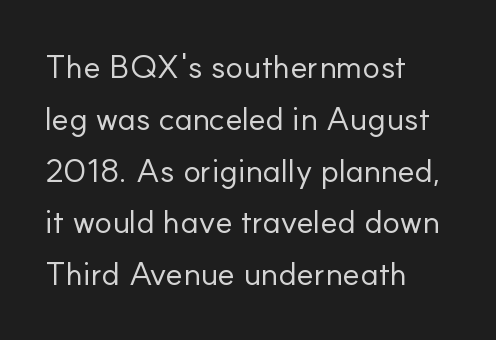
Leading matches the norm, producing a regular column. Casual observation: everything's shoved over to the left. Descenders hang freely into open space. Proportional: the letters do not fall into vertical columns. The font sits on the lighter half of the weight spectrum, regular included. Serif or sans? Sans — the stroke terminals are bare.
